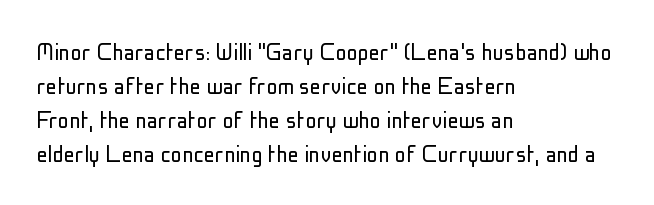
The image shows 28 px light, condensed sans-serif type, upright; set left-aligned, line spacing 1.21x, normal letter spacing, not underlined; low stroke contrast and a medium x-height.
